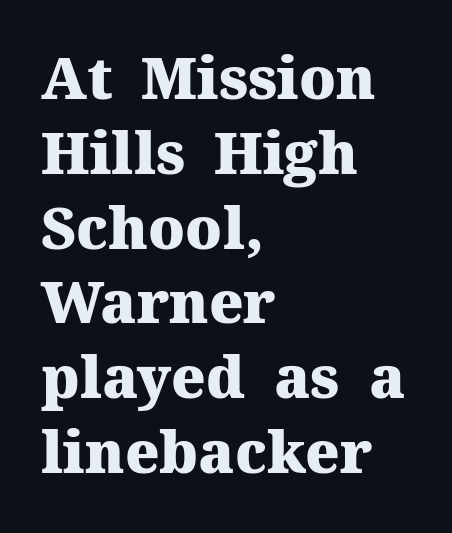
The image shows 58 px heavy serif type, upright; set left-aligned, normal line spacing (1.29x), normal letter spacing, not underlined; medium stroke contrast and a medium x-height.
